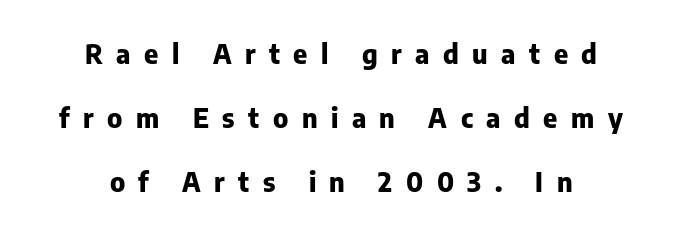
Posture: vertical. Loose tracking; the words dissolve into strings of separated letters. The rendering positions every line midway between the sides. Strokes here are thick enough to call this a true bold. Does the leading feel generous? Absolutely, it's lavish.
